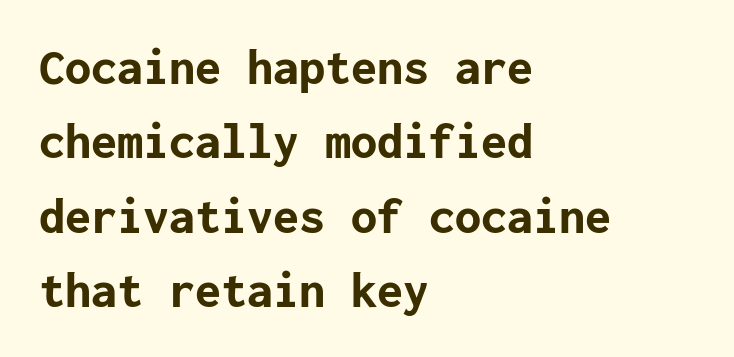
Do the letters lean? They stand straight. The rendering uses a moderate line-height, typical for paragraphs. Strong, thick strokes mark this as bold type. Observe the ordinary spacing: letters are neighbours, not strangers.
